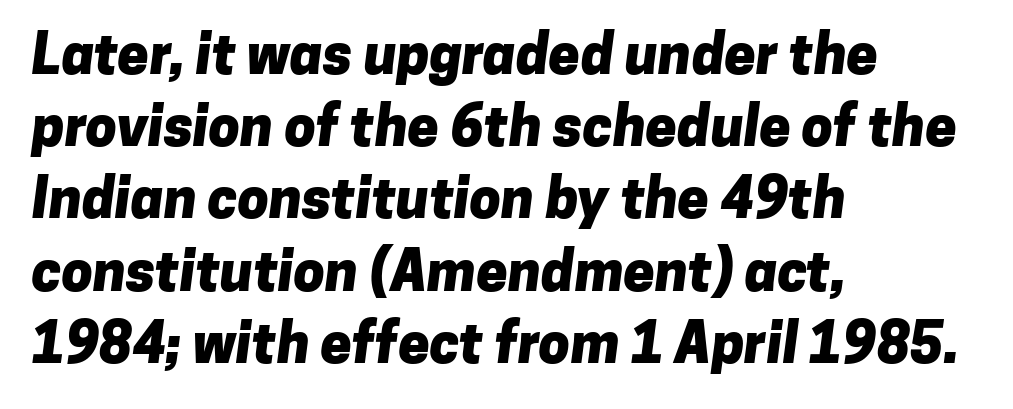
{"serif": "no", "bold": "yes", "weight": "heavy", "width": "normal", "stroke_contrast": "low", "x_height": "medium", "monospaced": "no", "underline": "no", "align": "left", "line_spacing": "normal", "line_spacing_ratio": 1.29, "letter_spacing": "normal", "letter_spacing_em": 0.0, "glyph_px": 56}
